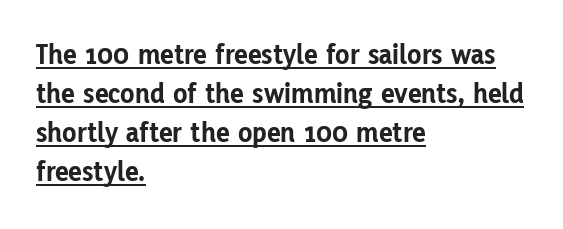
{"serif": "no", "italic": "no", "bold": "yes", "weight": "bold", "width": "normal", "stroke_contrast": "low", "x_height": "medium", "monospaced": "no", "underline": "yes", "align": "left", "line_spacing": "normal", "line_spacing_ratio": 1.35, "letter_spacing": "normal", "letter_spacing_em": 0.0, "glyph_px": 29}
